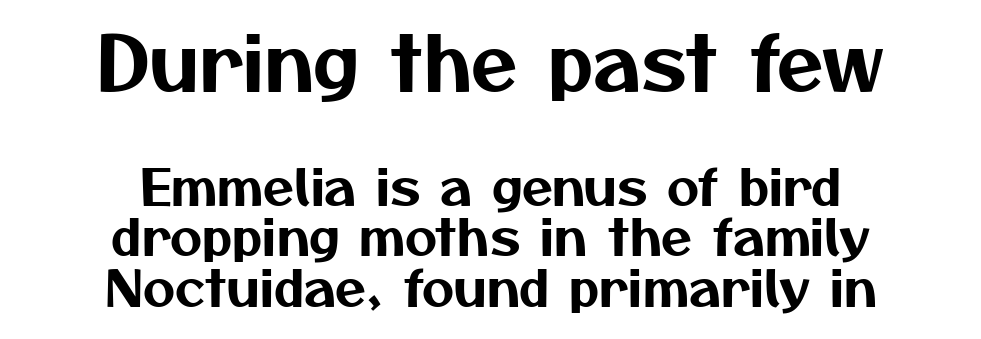
{"serif": "no", "width": "normal", "stroke_contrast": "medium", "x_height": "medium", "monospaced": "no", "underline": "no", "align": "center", "line_spacing": "tight", "line_spacing_ratio": 1.01, "letter_spacing": "normal", "letter_spacing_em": 0.0, "larger_block": "first", "size_ratio": 1.5, "glyph_px": 75}
